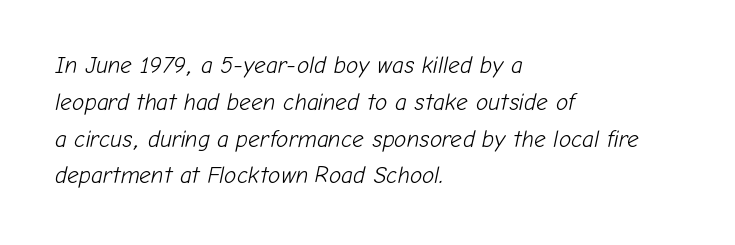
Q: Is the text bold? A: No.
Q: Is the text italic (slanted)? A: Yes, it leans right by about 12 degrees.
Q: Is the text underlined? A: No.
Q: How is the paragraph aligned? A: Left-aligned.
Q: Is the spacing between letters normal or unusually wide? A: Normal.
Q: Is the spacing between lines tight, normal or loose? A: Normal.
